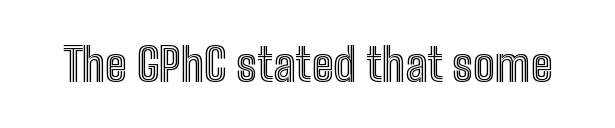
The image shows 46 px condensed type, upright; set normal letter spacing, not underlined; a medium x-height.
